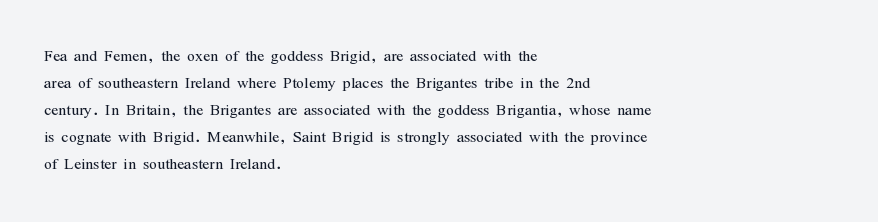
The image shows 21 px text type, upright; set left-aligned, normal line spacing (1.29x), normal letter spacing, not underlined.
